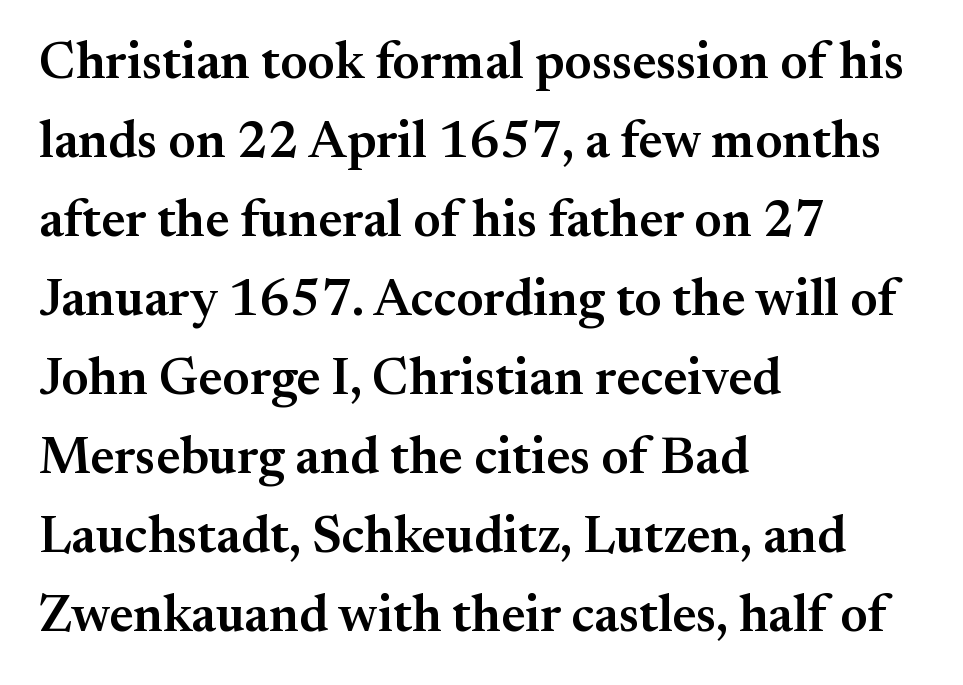
The image shows 52 px semibold serif type, upright; set left-aligned, normal line spacing (1.52x), normal letter spacing, not underlined; medium stroke contrast and a small x-height.
